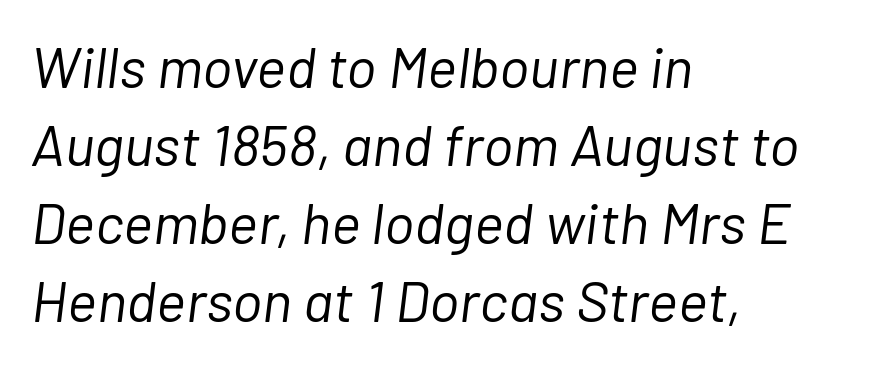
The image shows 57 px light type, italic (leaning right); set left-aligned, normal line spacing (1.37x), normal letter spacing, not underlined; low stroke contrast and a medium x-height.
